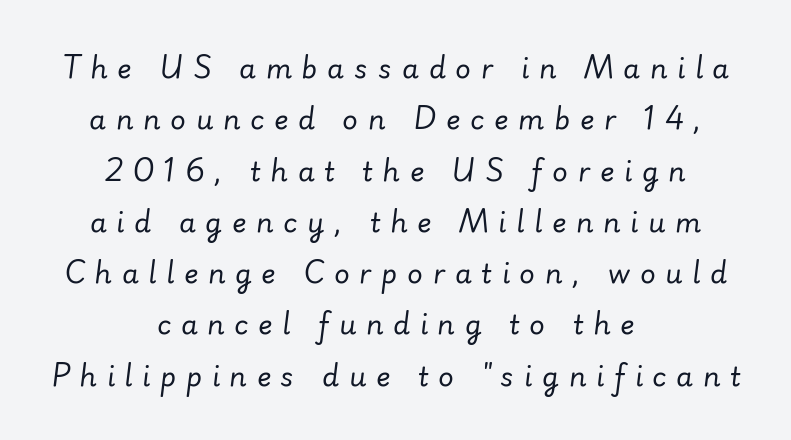
Q: Is the text bold? A: No.
Q: Is the text italic (slanted)? A: Yes, it leans right by about 7 degrees.
Q: Is the text underlined? A: No.
Q: How is the paragraph aligned? A: Centered.
Q: Is the spacing between letters normal or unusually wide? A: Unusually wide.
Q: Is the spacing between lines tight, normal or loose? A: Loose.
